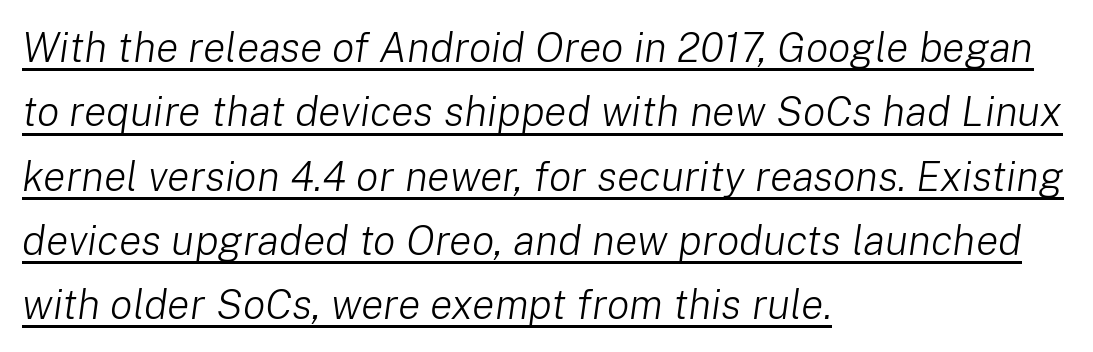
The image shows 42 px light type, italic (leaning right); set left-aligned, normal line spacing (1.53x), normal letter spacing, underlined; low stroke contrast and a medium x-height.
